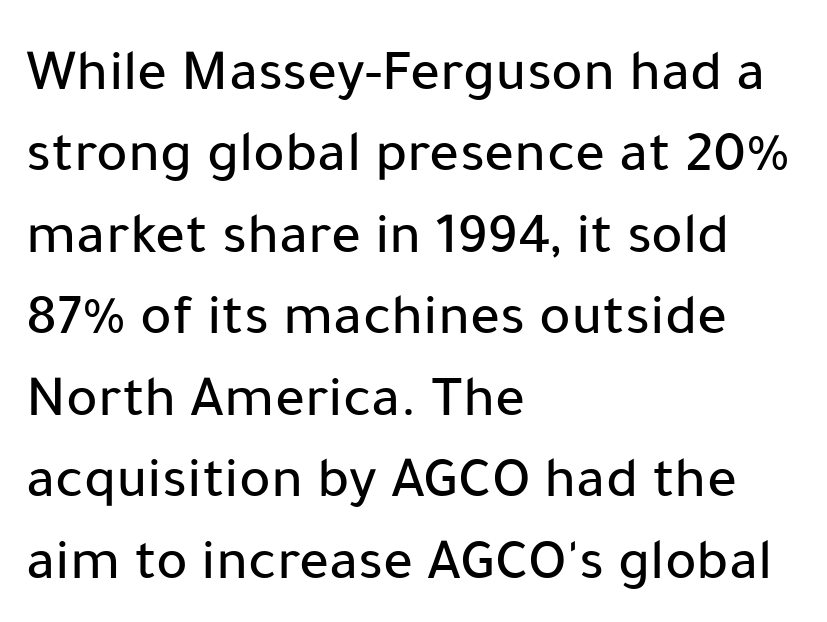
No feet cap the strokes, marking this as sans-serif type. Each row of text sits above clean, open space. Words appear dense and cohesive because spacing is normal. Vertical spacing — default. The letters advance in unequal steps, a hallmark of proportional type.
